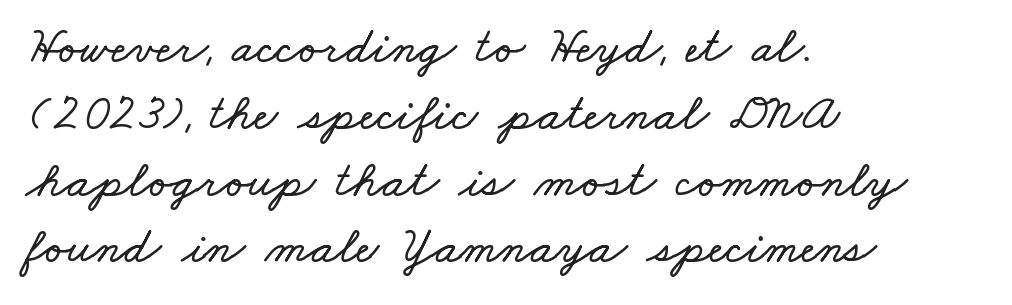
{"width": "wide", "stroke_contrast": "low", "x_height": "small", "monospaced": "no", "underline": "no", "align": "left", "line_spacing": "normal", "line_spacing_ratio": 1.31, "letter_spacing": "normal", "letter_spacing_em": 0.0, "glyph_px": 51}
